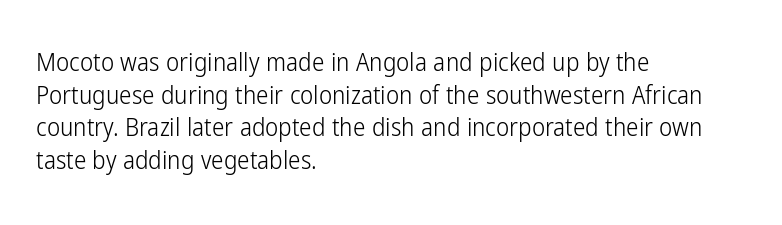
{"italic": "no", "bold": "no", "underline": "no", "align": "left", "line_spacing": "normal", "line_spacing_ratio": 1.31, "letter_spacing": "normal", "letter_spacing_em": 0.0, "glyph_px": 25}
